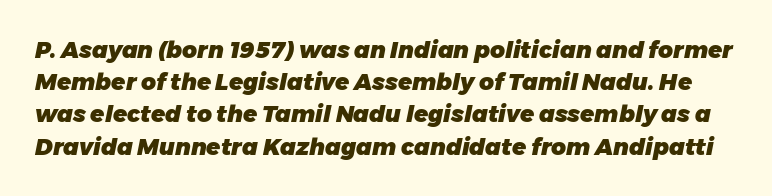
The image shows 23 px bold type, italic (leaning right); set normal line spacing (1.4x), normal letter spacing, not underlined.
